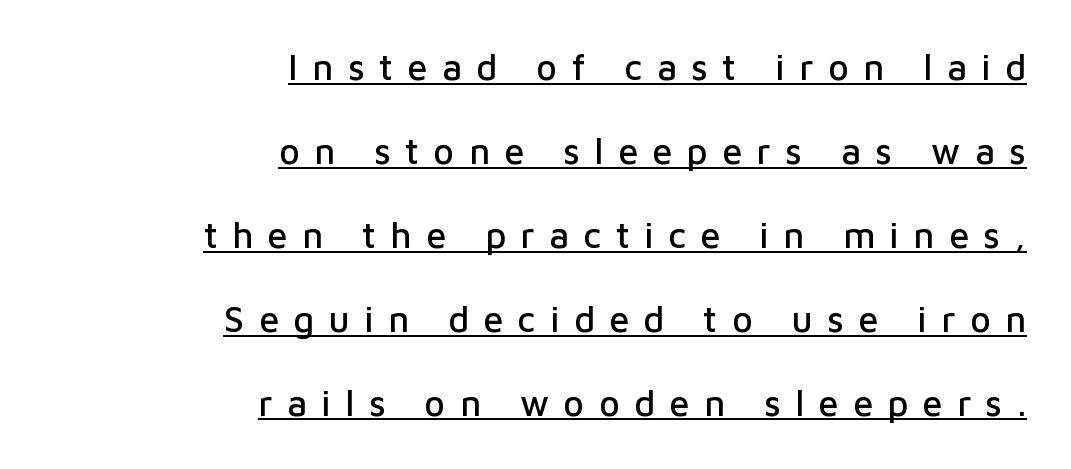
Q: Is the text italic (slanted)? A: No, it is upright.
Q: Is the typeface a serif or a sans-serif typeface? A: Sans-serif.
Q: Is the text underlined? A: Yes.
Q: How is the paragraph aligned? A: Right-aligned.
Q: Is the spacing between letters normal or unusually wide? A: Unusually wide.
Q: Is the spacing between lines tight, normal or loose? A: Loose.
Q: Width (condensed, normal, or wide)? A: Normal.
Q: Stroke contrast? A: Low.
Q: x-height? A: Medium.
Q: Monospaced? A: No.
